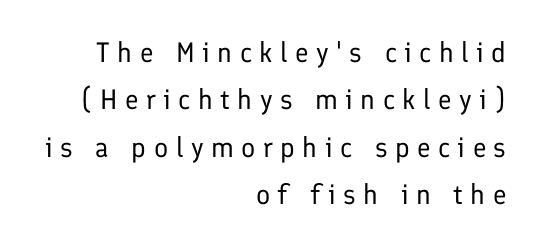
The image shows 28 px regular-weight sans-serif type, upright; set right-aligned, normal line spacing (1.69x), unusually wide letter spacing (+0.27 em), not underlined; low stroke contrast and a medium x-height.
